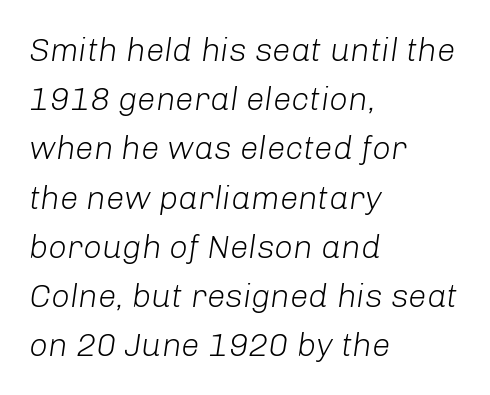
{"italic": "yes", "lean": "right", "slant_degrees": 8, "bold": "no", "weight": "light", "width": "normal", "stroke_contrast": "low", "x_height": "medium", "monospaced": "no", "underline": "no", "align": "left", "line_spacing": "normal", "line_spacing_ratio": 1.49, "letter_spacing": "normal", "letter_spacing_em": 0.0, "glyph_px": 33}
